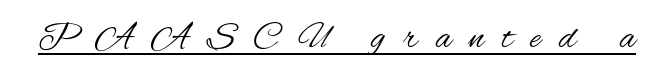
Q: Is the text bold? A: No.
Q: Is the text italic (slanted)? A: Yes.
Q: Is the typeface a serif or a sans-serif typeface? A: Sans-serif.
Q: Is the text underlined? A: Yes.
Q: Is the spacing between letters normal or unusually wide? A: Unusually wide.
Q: Width (condensed, normal, or wide)? A: Condensed.
Q: Stroke contrast? A: Medium.
Q: x-height? A: Small.
Q: Monospaced? A: No.
